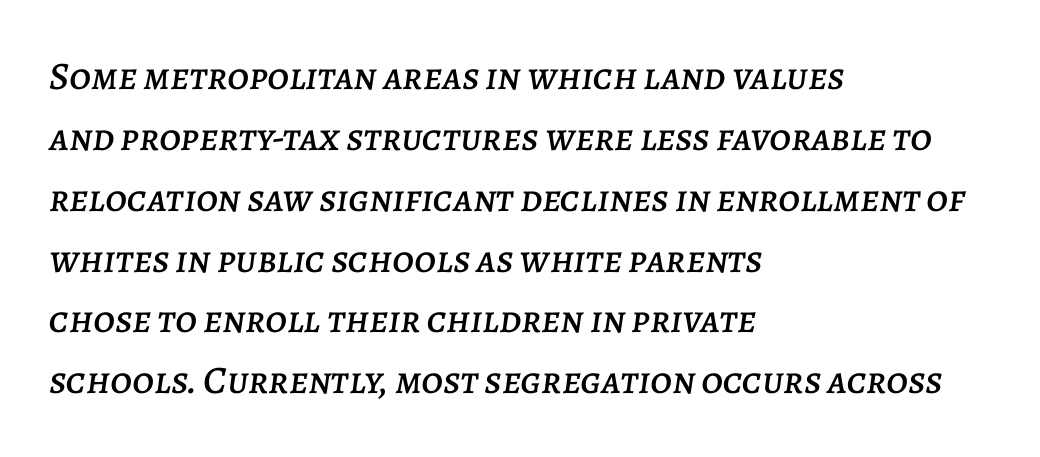
{"italic": "yes", "lean": "right", "slant_degrees": 7, "width": "normal", "stroke_contrast": "low", "x_height": "large", "monospaced": "no", "underline": "no", "align": "left", "line_spacing": "normal", "line_spacing_ratio": 1.56, "letter_spacing": "normal", "letter_spacing_em": 0.0, "glyph_px": 39}
